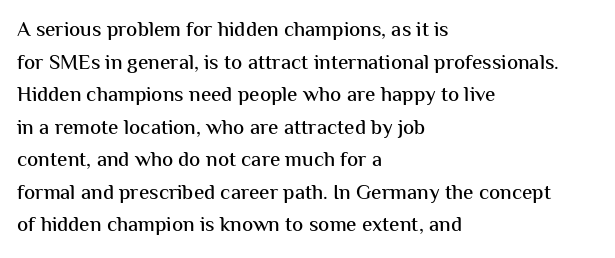
The image shows 21 px text type, upright; set left-aligned, normal line spacing (1.55x), normal letter spacing, not underlined.
